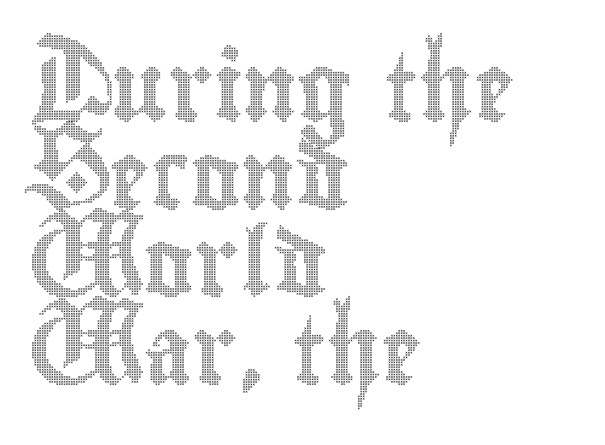
{"italic": "no", "width": "condensed", "x_height": "small", "monospaced": "no", "underline": "no", "align": "left", "line_spacing": "normal", "line_spacing_ratio": 1.29, "letter_spacing": "normal", "letter_spacing_em": 0.0, "glyph_px": 68}
